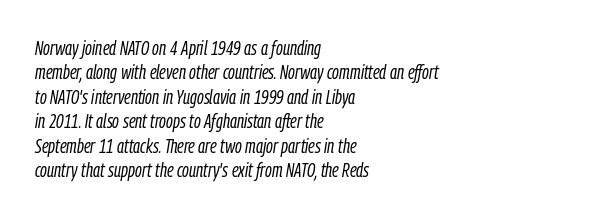
The image shows 20 px text type, italic (leaning right); set left-aligned, line spacing 1.22x, normal letter spacing, not underlined.
